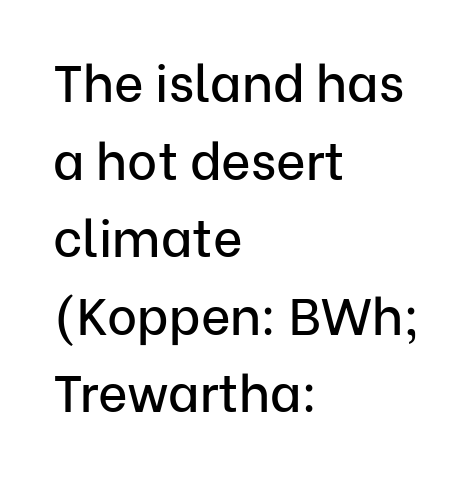
Q: Is the text italic (slanted)? A: No, it is upright.
Q: Is the typeface a serif or a sans-serif typeface? A: Sans-serif.
Q: Is the text underlined? A: No.
Q: How is the paragraph aligned? A: Left-aligned.
Q: Is the spacing between letters normal or unusually wide? A: Normal.
Q: Is the spacing between lines tight, normal or loose? A: Normal.
Q: Width (condensed, normal, or wide)? A: Normal.
Q: Stroke contrast? A: Low.
Q: x-height? A: Medium.
Q: Monospaced? A: No.
